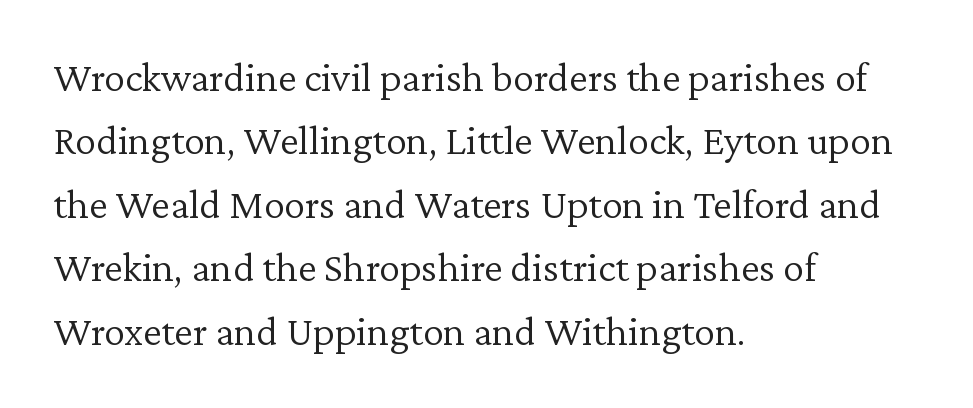
Underlining? Definitely not there. The lines in this sample share a left origin and differ only in where they stop. Each letter keeps its own natural width here, so spacing adapts to shape. The line texture is even and compact thanks to regular tracking. This reads as an unemphasized weight, regular at the heaviest.
